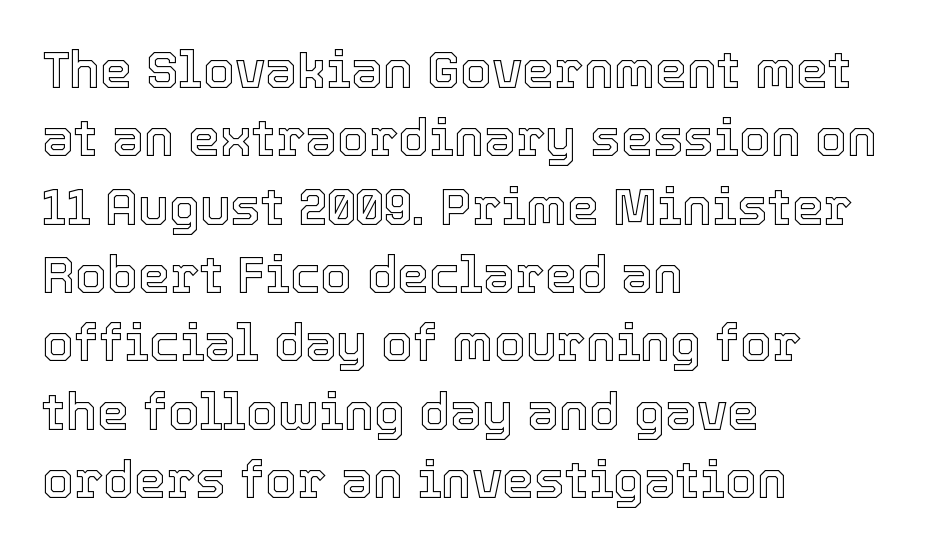
{"italic": "no", "width": "normal", "x_height": "medium", "monospaced": "no", "underline": "no", "align": "left", "line_spacing": "normal", "line_spacing_ratio": 1.34, "letter_spacing": "normal", "letter_spacing_em": 0.0, "glyph_px": 51}
